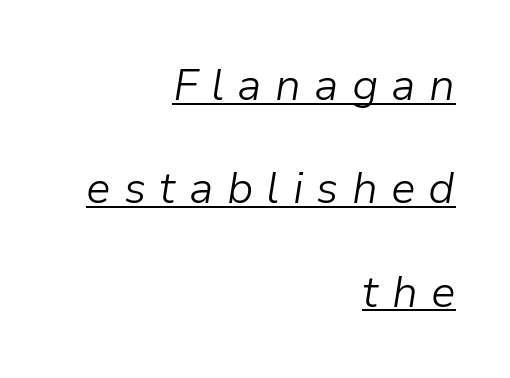
{"italic": "yes", "lean": "right", "slant_degrees": 9, "bold": "no", "weight": "light", "width": "normal", "stroke_contrast": "low", "x_height": "medium", "monospaced": "no", "underline": "yes", "align": "right", "line_spacing": "loose", "line_spacing_ratio": 2.35, "letter_spacing": "wide", "letter_spacing_em": 0.3, "glyph_px": 44}
